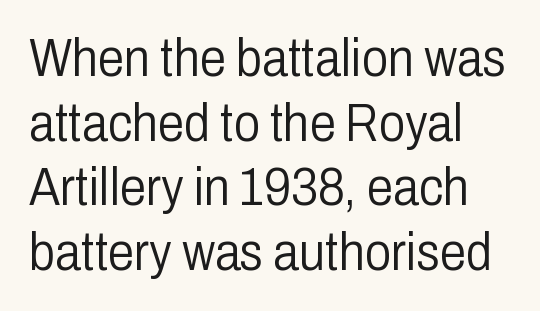
The font's upright variant was chosen for this text. The strokes carry an ordinary text weight at most. Check the space under the baseline: it is left empty. Default kerning and tracking; the words read as compact shapes.
